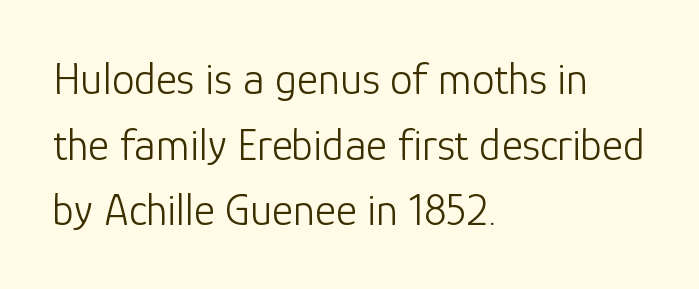
Q: Is the text bold? A: No.
Q: Is the text italic (slanted)? A: No, it is upright.
Q: Is the typeface a serif or a sans-serif typeface? A: Sans-serif.
Q: Is the text underlined? A: No.
Q: How is the paragraph aligned? A: Left-aligned.
Q: Is the spacing between letters normal or unusually wide? A: Normal.
Q: Is the spacing between lines tight, normal or loose? A: Normal.
Q: Width (condensed, normal, or wide)? A: Normal.
Q: Stroke contrast? A: Low.
Q: x-height? A: Medium.
Q: Monospaced? A: No.
